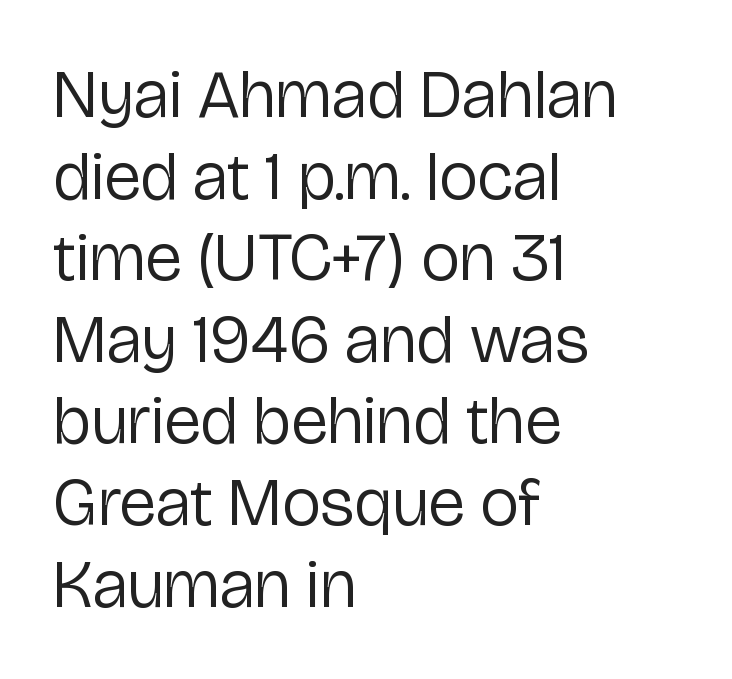
Q: Is the text bold? A: No.
Q: Is the text italic (slanted)? A: No, it is upright.
Q: Is the typeface a serif or a sans-serif typeface? A: Sans-serif.
Q: Is the text underlined? A: No.
Q: How is the paragraph aligned? A: Left-aligned.
Q: Is the spacing between letters normal or unusually wide? A: Normal.
Q: Width (condensed, normal, or wide)? A: Normal.
Q: Stroke contrast? A: Low.
Q: x-height? A: Medium.
Q: Monospaced? A: No.
